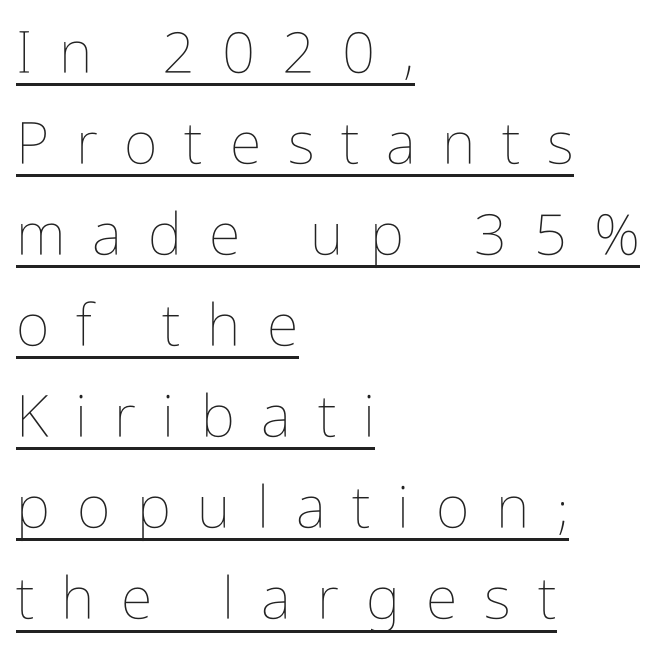
A typesetter would call this proportional, since set widths differ per character. Short and long lines alike share a common starting point at left. The type is letterspaced generously, with wide tracking. Leading matches the norm, producing a regular column.
